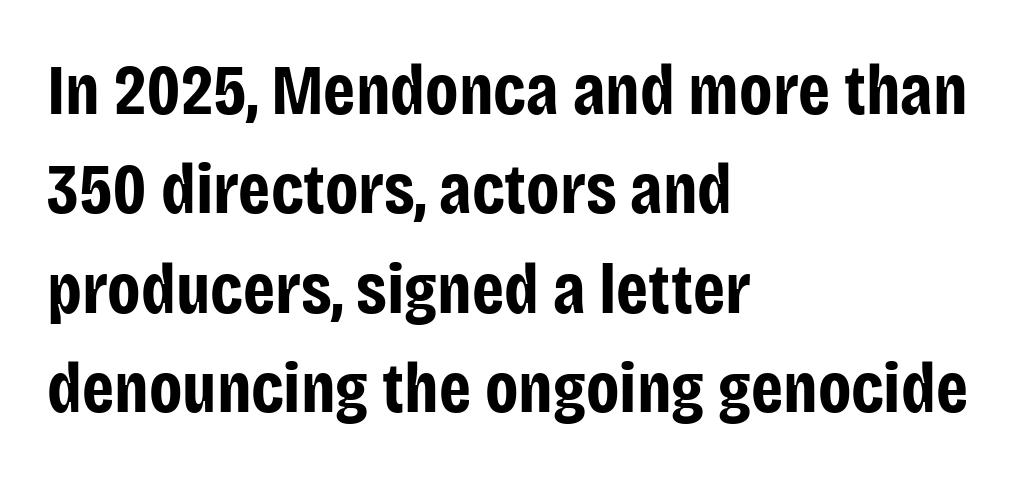
Q: Is the text bold? A: Yes.
Q: Is the text italic (slanted)? A: No, it is upright.
Q: Is the typeface a serif or a sans-serif typeface? A: Sans-serif.
Q: Is the text underlined? A: No.
Q: How is the paragraph aligned? A: Left-aligned.
Q: Is the spacing between letters normal or unusually wide? A: Normal.
Q: Is the spacing between lines tight, normal or loose? A: Normal.
Q: Width (condensed, normal, or wide)? A: Condensed.
Q: Stroke contrast? A: Low.
Q: x-height? A: Large.
Q: Monospaced? A: No.
